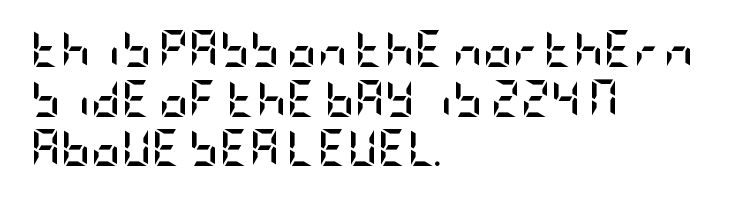
Lines of text with bare space underneath. Visually the block forms a straight wall on the left and a jagged coastline on the right. Summary of vertical rhythm: regular, with standard interline spacing. In terms of letterspacing, this is plain default setting. Strong, thick strokes mark this as bold type.
